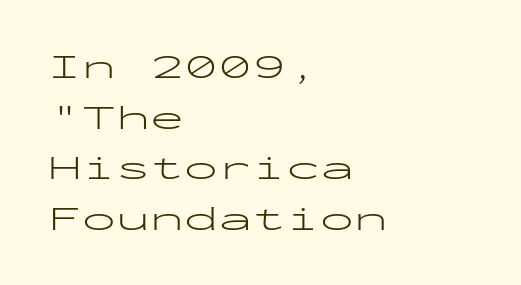
{"serif": "no", "italic": "no", "bold": "no", "weight": "light", "width": "wide", "stroke_contrast": "low", "x_height": "medium", "monospaced": "yes", "underline": "no", "align": "left", "line_spacing": "normal", "line_spacing_ratio": 1.49, "letter_spacing": "normal", "letter_spacing_em": 0.0, "glyph_px": 34}
